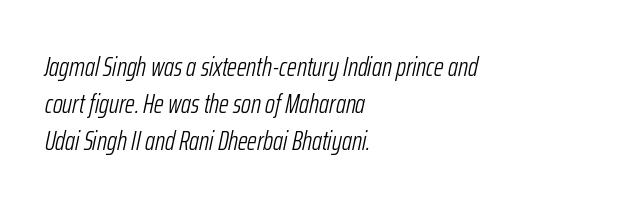
The image shows 27 px text type, italic (leaning right); set left-aligned, normal line spacing (1.37x), normal letter spacing, not underlined.
